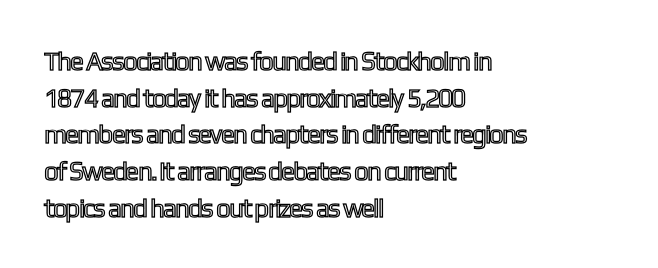
Here the glyphs are tracked normally, forming tight word shapes. Upright lettering throughout. Underline: absent. The lines are quadded left.
